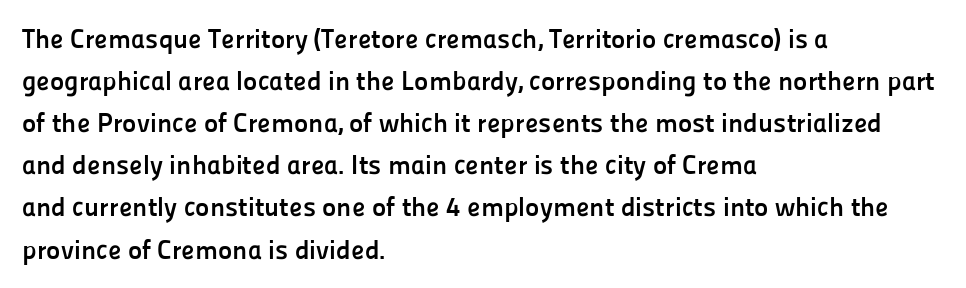
{"italic": "no", "bold": "yes", "underline": "no", "align": "left", "line_spacing": "normal", "line_spacing_ratio": 1.56, "letter_spacing": "normal", "letter_spacing_em": 0.0, "glyph_px": 27}
